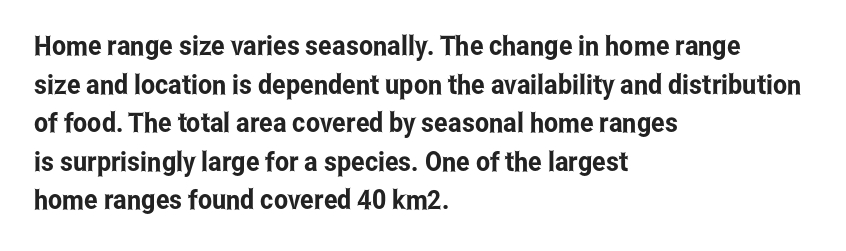
Tracking value appears to be zero — textbook default spacing. The font's upright variant was chosen for this text. Alignment: flush left. Rows of type keep a routine distance in the vertical direction. This rendering features lettering with no underline.
